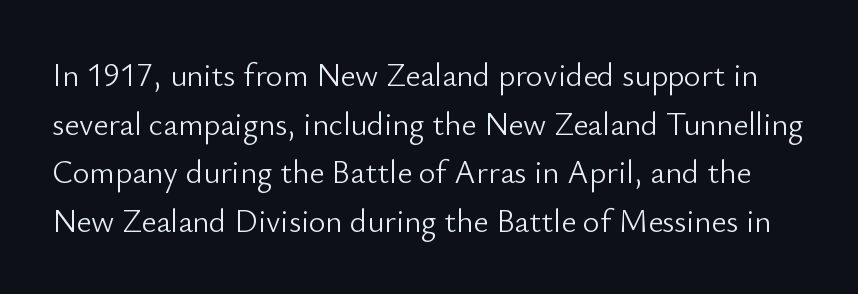
The image shows 32 px light sans-serif type, upright; set normal line spacing (1.52x), normal letter spacing, not underlined; low stroke contrast and a small x-height.
